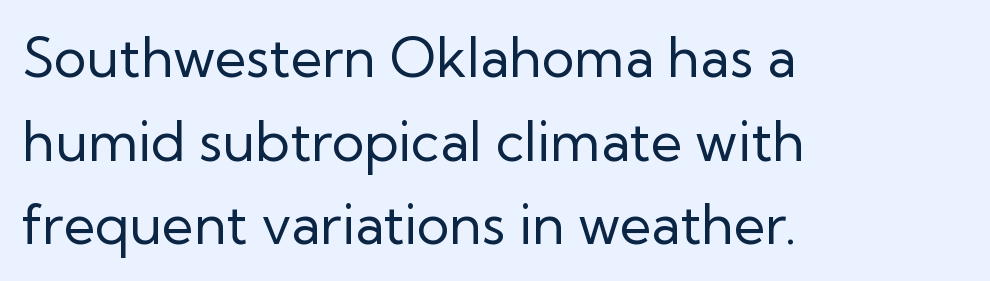
Q: Is the text bold? A: No.
Q: Is the text italic (slanted)? A: No, it is upright.
Q: Is the typeface a serif or a sans-serif typeface? A: Sans-serif.
Q: Is the text underlined? A: No.
Q: How is the paragraph aligned? A: Left-aligned.
Q: Is the spacing between letters normal or unusually wide? A: Normal.
Q: Is the spacing between lines tight, normal or loose? A: Normal.
Q: Width (condensed, normal, or wide)? A: Normal.
Q: Stroke contrast? A: Low.
Q: x-height? A: Medium.
Q: Monospaced? A: No.
